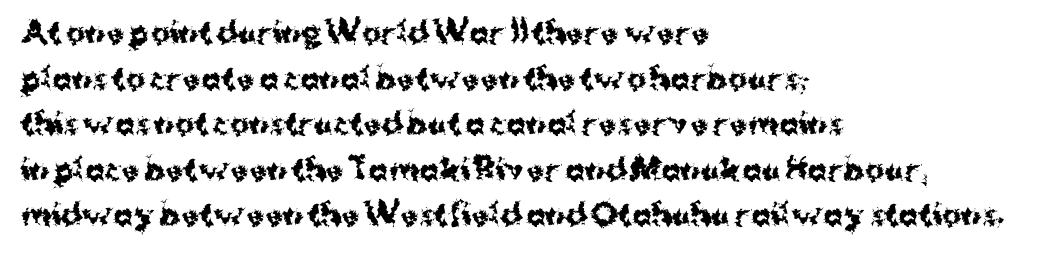
Q: Is the text bold? A: Yes.
Q: Is the text italic (slanted)? A: No, it is upright.
Q: Is the typeface a serif or a sans-serif typeface? A: Sans-serif.
Q: Is the text underlined? A: No.
Q: How is the paragraph aligned? A: Left-aligned.
Q: Is the spacing between letters normal or unusually wide? A: Normal.
Q: Is the spacing between lines tight, normal or loose? A: Normal.
Q: Width (condensed, normal, or wide)? A: Normal.
Q: Stroke contrast? A: Medium.
Q: x-height? A: Medium.
Q: Monospaced? A: No.
